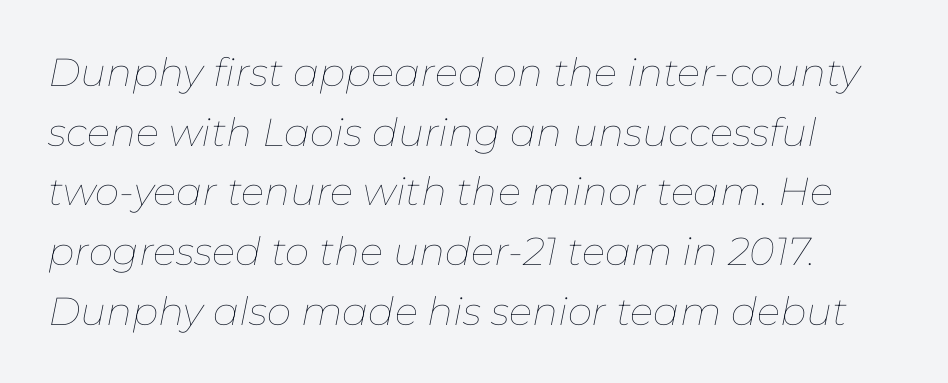
Q: Is the text bold? A: No.
Q: Is the text italic (slanted)? A: Yes, it leans right by about 11 degrees.
Q: Is the text underlined? A: No.
Q: Is the spacing between letters normal or unusually wide? A: Normal.
Q: Is the spacing between lines tight, normal or loose? A: Normal.
Q: Width (condensed, normal, or wide)? A: Normal.
Q: Stroke contrast? A: Low.
Q: x-height? A: Medium.
Q: Monospaced? A: No.
